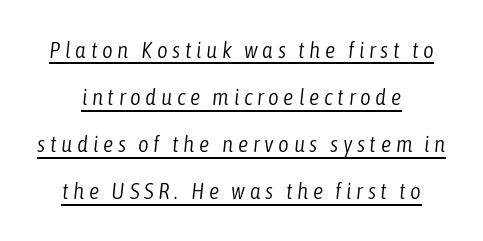
Tall strokes in this sample are angled rather than plumb. Stems here are at most as thick as an everyday book face. Reading down the column, the eye jumps a long way to each next line. Compared with typical body copy, the letter spacing here is much looser. Does a line run under the words? Yes, clearly.
